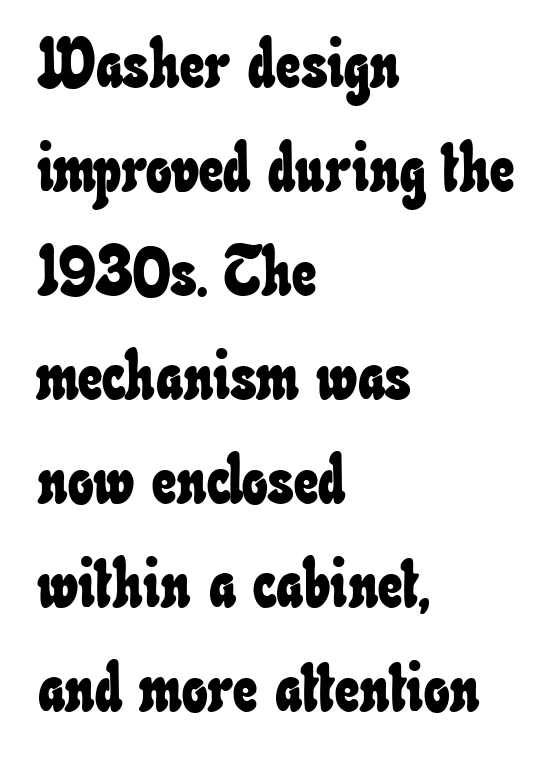
{"width": "condensed", "stroke_contrast": "low", "x_height": "small", "monospaced": "no", "underline": "no", "align": "left", "line_spacing": "normal", "line_spacing_ratio": 1.53, "letter_spacing": "normal", "letter_spacing_em": 0.0, "glyph_px": 68}
